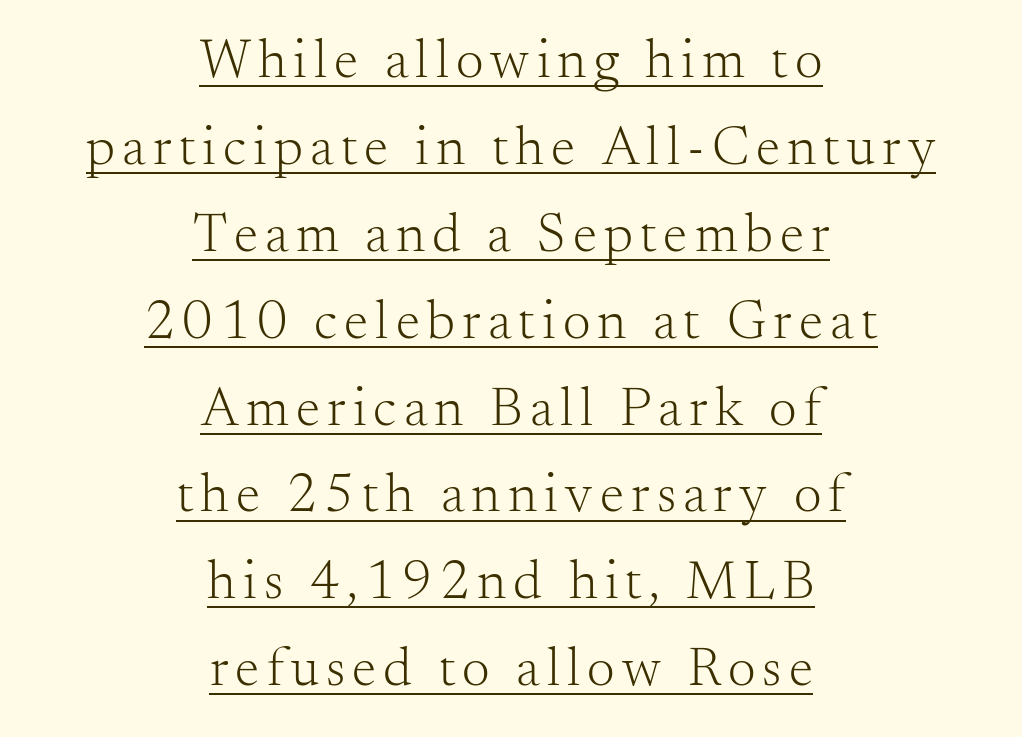
Q: Is the text bold? A: No.
Q: Is the text italic (slanted)? A: No, it is upright.
Q: Is the typeface a serif or a sans-serif typeface? A: Serif.
Q: Is the text underlined? A: Yes.
Q: How is the paragraph aligned? A: Centered.
Q: Is the spacing between lines tight, normal or loose? A: Normal.
Q: Width (condensed, normal, or wide)? A: Normal.
Q: Stroke contrast? A: Medium.
Q: x-height? A: Small.
Q: Monospaced? A: No.
